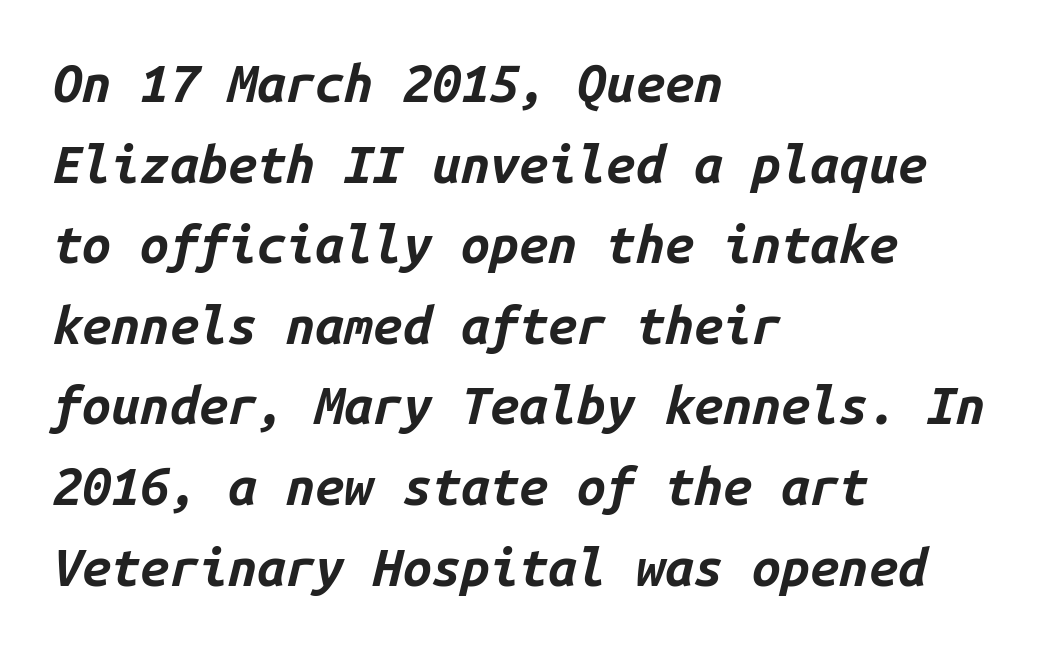
{"italic": "yes", "lean": "right", "slant_degrees": 14, "bold": "yes", "weight": "bold", "width": "normal", "stroke_contrast": "low", "x_height": "medium", "monospaced": "yes", "underline": "no", "align": "left", "line_spacing": "normal", "line_spacing_ratio": 1.55, "letter_spacing": "normal", "letter_spacing_em": 0.0, "glyph_px": 52}
